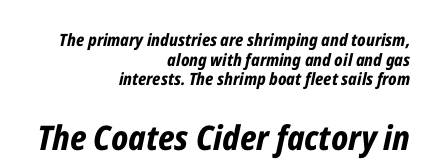
The emphasis by scale lands on block number two, below. Whoever set this chose condensed vertical rhythm over breathing room. Plain, unruled lines of type. The whole block is typeset with a tilt. Letter spacing: default.
